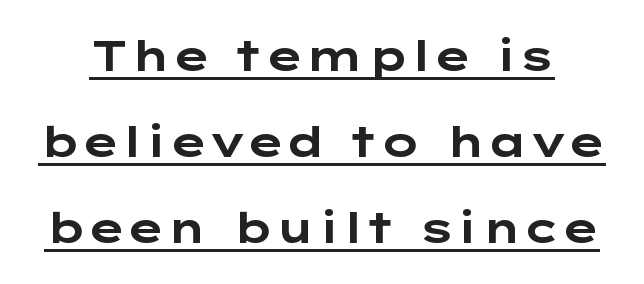
The image shows 42 px bold, wide sans-serif type, upright; set loose line spacing (2.05x), normal letter spacing, underlined; low stroke contrast and a medium x-height.
